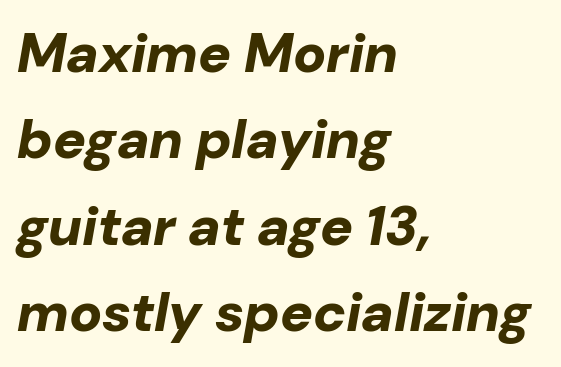
Q: Is the text bold? A: Yes.
Q: Is the text italic (slanted)? A: Yes, it leans right by about 10 degrees.
Q: Is the text underlined? A: No.
Q: How is the paragraph aligned? A: Left-aligned.
Q: Is the spacing between letters normal or unusually wide? A: Normal.
Q: Is the spacing between lines tight, normal or loose? A: Normal.
Q: Width (condensed, normal, or wide)? A: Normal.
Q: Stroke contrast? A: Low.
Q: x-height? A: Medium.
Q: Monospaced? A: No.
